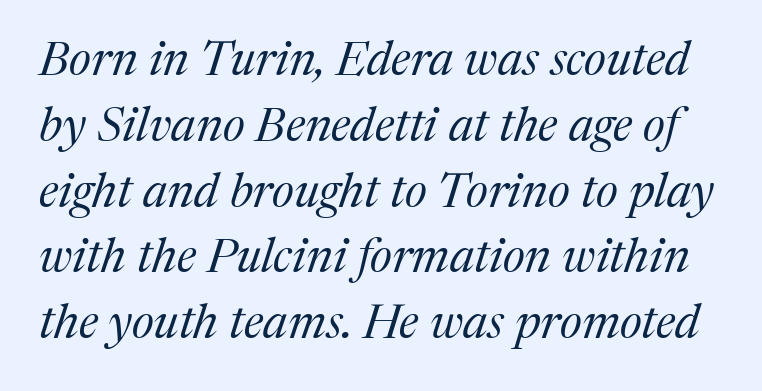
Q: Is the text bold? A: No.
Q: Is the text italic (slanted)? A: Yes, it leans right by about 17 degrees.
Q: Is the typeface a serif or a sans-serif typeface? A: Serif.
Q: Is the text underlined? A: No.
Q: Is the spacing between letters normal or unusually wide? A: Normal.
Q: Is the spacing between lines tight, normal or loose? A: Normal.
Q: Width (condensed, normal, or wide)? A: Normal.
Q: Stroke contrast? A: Medium.
Q: x-height? A: Medium.
Q: Monospaced? A: No.
